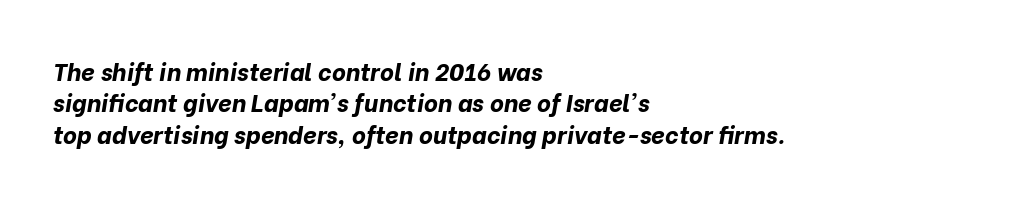
{"italic": "yes", "lean": "right", "slant_degrees": 10, "bold": "yes", "underline": "no", "align": "left", "line_spacing": "normal", "line_spacing_ratio": 1.31, "letter_spacing": "normal", "letter_spacing_em": 0.0, "glyph_px": 24}
